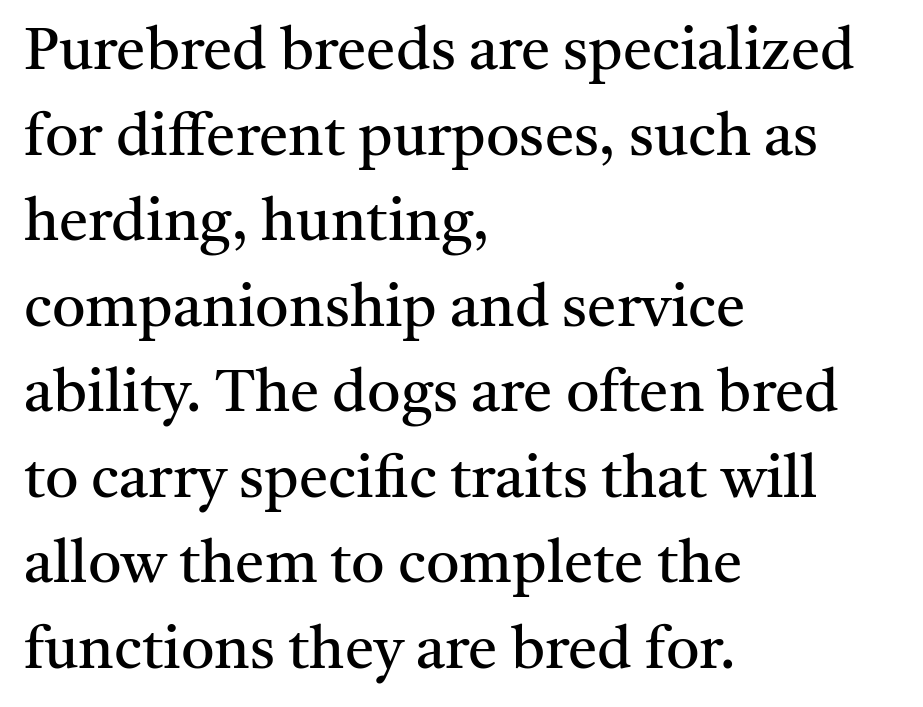
The image shows 59 px regular-weight serif type, upright; set left-aligned, normal line spacing (1.45x), normal letter spacing, not underlined; medium stroke contrast and a medium x-height.
